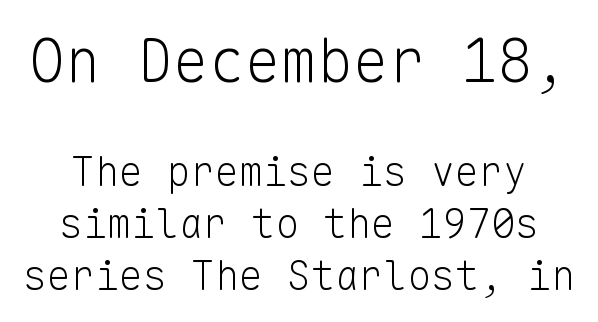
The letters stand upright; this is a roman face. The earlier block is typeset at a bigger size than the later block. The gaps between neighbouring characters are ordinary and unremarkable. Horizontal bands of white between lines are of average thickness. The strokes carry an ordinary text weight at most.
